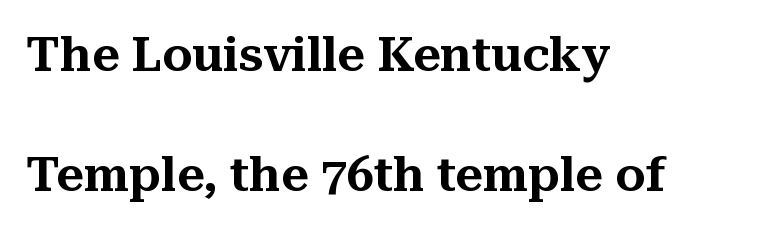
The image shows 48 px serif type, upright; set left-aligned, loose line spacing (2.49x), normal letter spacing, not underlined; medium stroke contrast and a medium x-height.
